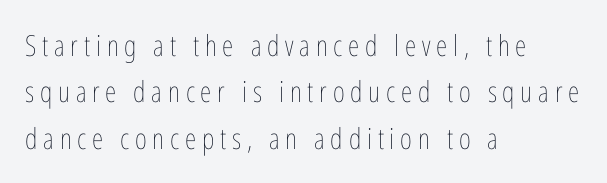
This sample has the flowing, uneven cadence of proportional lettering. The space directly below the letters is spotless. Ink coverage per letter is moderate at most. Observe the wide spacing: letters keep a clear distance from each other. What's the leading like? Ordinary, nothing unusual. The typesetter chose a ragged-right arrangement here.
